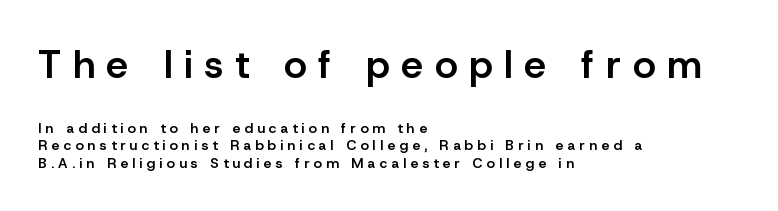
Note the varied advance widths — an 'i' is clearly narrower than an 'm'. The letters are semibold — heavier than regular but short of a full bold. Interline gaps are of average width in this sample. The first block has been scaled up relative to the second. Font category for this specimen: sans-serif.
